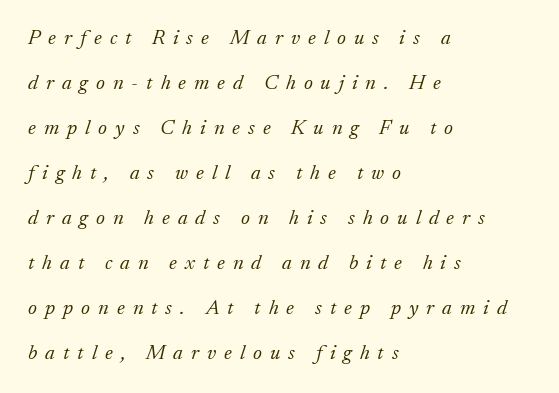
Q: Is the text bold? A: No.
Q: Is the text italic (slanted)? A: Yes, it leans right by about 17 degrees.
Q: Is the text underlined? A: No.
Q: How is the paragraph aligned? A: Left-aligned.
Q: Is the spacing between letters normal or unusually wide? A: Unusually wide.
Q: Is the spacing between lines tight, normal or loose? A: Loose.
